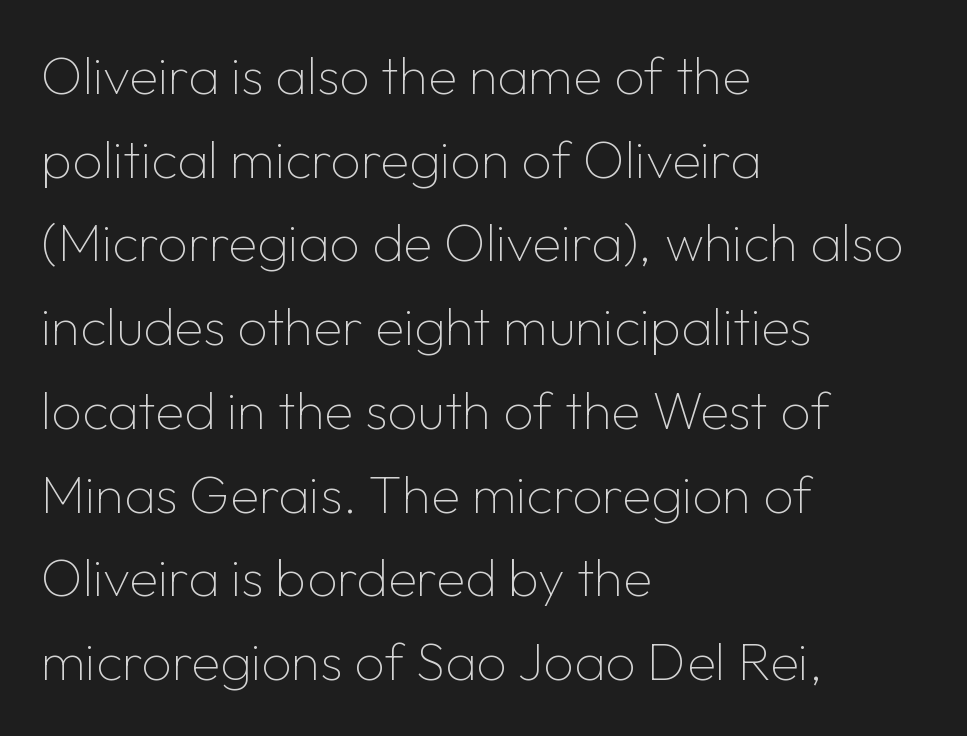
Q: Is the text bold? A: No.
Q: Is the text italic (slanted)? A: No, it is upright.
Q: Is the typeface a serif or a sans-serif typeface? A: Sans-serif.
Q: Is the text underlined? A: No.
Q: How is the paragraph aligned? A: Left-aligned.
Q: Is the spacing between letters normal or unusually wide? A: Normal.
Q: Is the spacing between lines tight, normal or loose? A: Normal.
Q: Width (condensed, normal, or wide)? A: Normal.
Q: Stroke contrast? A: Low.
Q: x-height? A: Medium.
Q: Monospaced? A: No.
